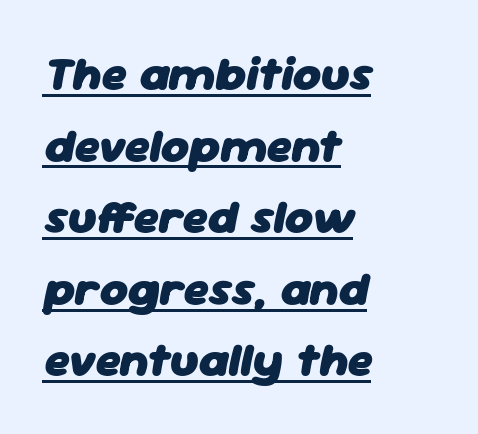
{"italic": "yes", "lean": "right", "slant_degrees": 11, "bold": "yes", "weight": "heavy", "width": "normal", "stroke_contrast": "low", "x_height": "medium", "monospaced": "no", "underline": "yes", "align": "left", "line_spacing": "normal", "line_spacing_ratio": 1.49, "letter_spacing": "normal", "letter_spacing_em": 0.0, "glyph_px": 48}
